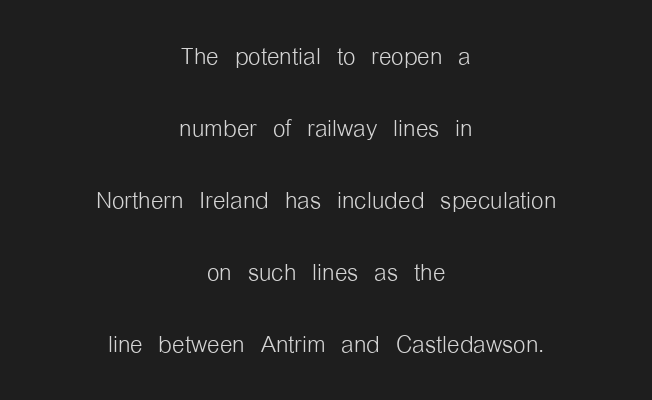
Q: Is the text bold? A: No.
Q: Is the text italic (slanted)? A: No, it is upright.
Q: Is the typeface a serif or a sans-serif typeface? A: Sans-serif.
Q: Is the text underlined? A: No.
Q: How is the paragraph aligned? A: Centered.
Q: Is the spacing between letters normal or unusually wide? A: Normal.
Q: Is the spacing between lines tight, normal or loose? A: Loose.
Q: Width (condensed, normal, or wide)? A: Condensed.
Q: Stroke contrast? A: Low.
Q: x-height? A: Medium.
Q: Monospaced? A: No.
